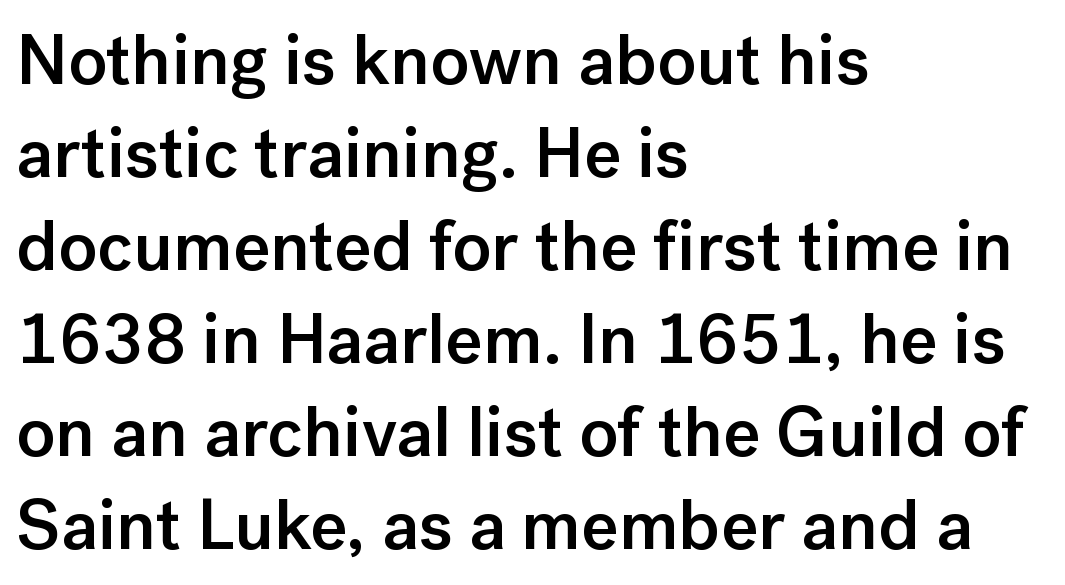
Q: Is the text bold? A: Semi-bold.
Q: Is the text italic (slanted)? A: No, it is upright.
Q: Is the typeface a serif or a sans-serif typeface? A: Sans-serif.
Q: Is the text underlined? A: No.
Q: How is the paragraph aligned? A: Left-aligned.
Q: Is the spacing between letters normal or unusually wide? A: Normal.
Q: Is the spacing between lines tight, normal or loose? A: Normal.
Q: Width (condensed, normal, or wide)? A: Normal.
Q: Stroke contrast? A: Low.
Q: x-height? A: Medium.
Q: Monospaced? A: No.
